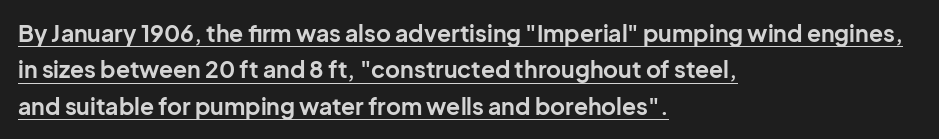
The image shows 23 px bold type, upright; set left-aligned, normal line spacing (1.58x), normal letter spacing, underlined.
